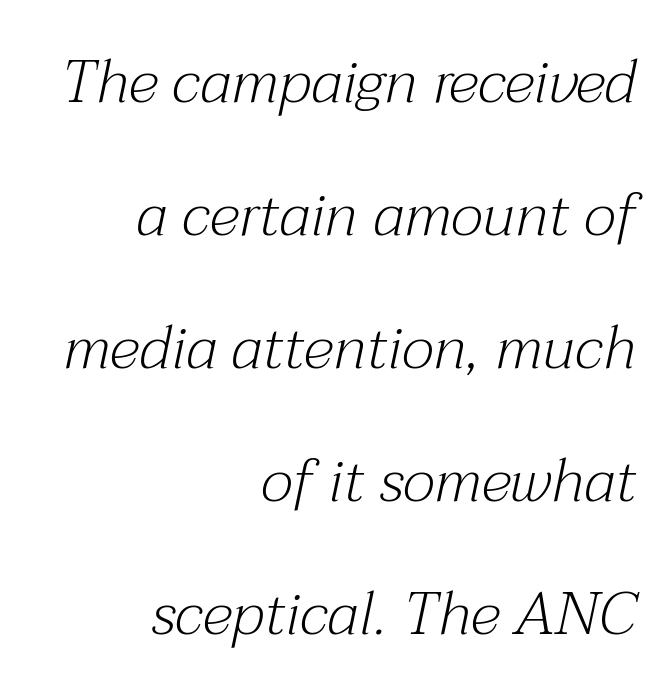
{"serif": "yes", "italic": "yes", "lean": "right", "slant_degrees": 12, "bold": "no", "weight": "light", "width": "normal", "stroke_contrast": "medium", "x_height": "medium", "monospaced": "no", "underline": "no", "align": "right", "line_spacing": "loose", "line_spacing_ratio": 2.18, "letter_spacing": "normal", "letter_spacing_em": 0.0, "glyph_px": 61}
